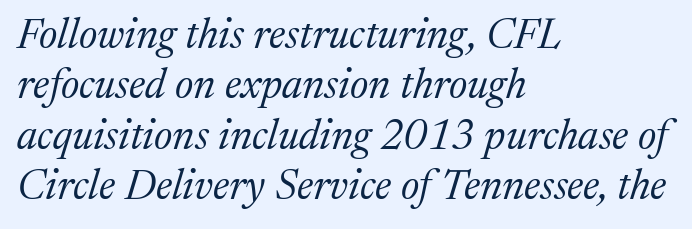
Q: Is the text bold? A: No.
Q: Is the text italic (slanted)? A: Yes, it leans right by about 17 degrees.
Q: Is the typeface a serif or a sans-serif typeface? A: Serif.
Q: Is the text underlined? A: No.
Q: How is the paragraph aligned? A: Left-aligned.
Q: Is the spacing between letters normal or unusually wide? A: Normal.
Q: Width (condensed, normal, or wide)? A: Normal.
Q: Stroke contrast? A: Medium.
Q: x-height? A: Medium.
Q: Monospaced? A: No.
